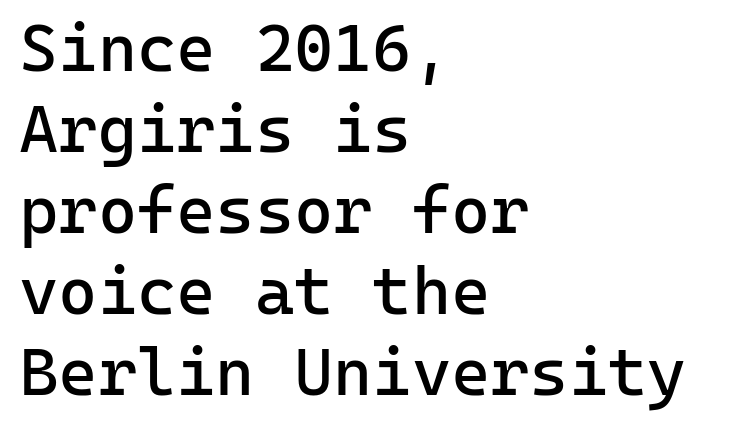
The image shows 67 px regular-weight sans-serif type, upright, monospaced; set left-aligned, line spacing 1.21x, normal letter spacing, not underlined; low stroke contrast and a medium x-height.
